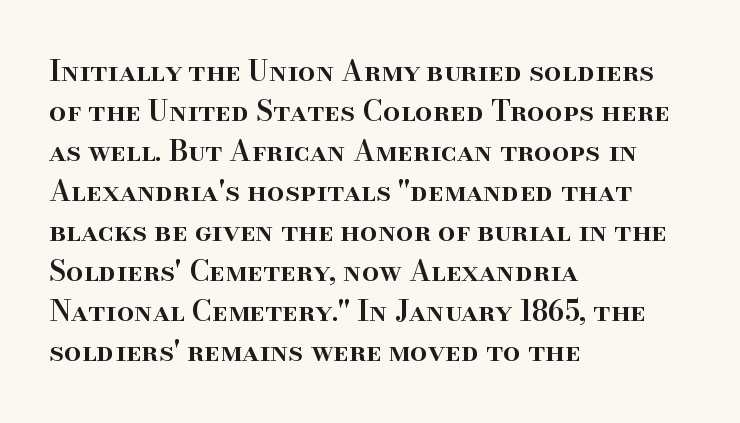
The image shows 28 px semibold serif type, upright; set left-aligned, normal line spacing (1.43x), normal letter spacing, not underlined; high stroke contrast and a small x-height.
